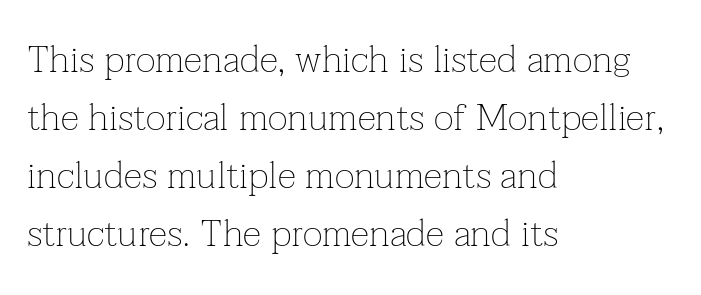
Descender tails drop into unmarked territory. Regular leading. The font is comparable to plain body text, perhaps lighter. Letterform terminals end in serifs throughout the passage. These lines are set flush left with a ragged right edge.
